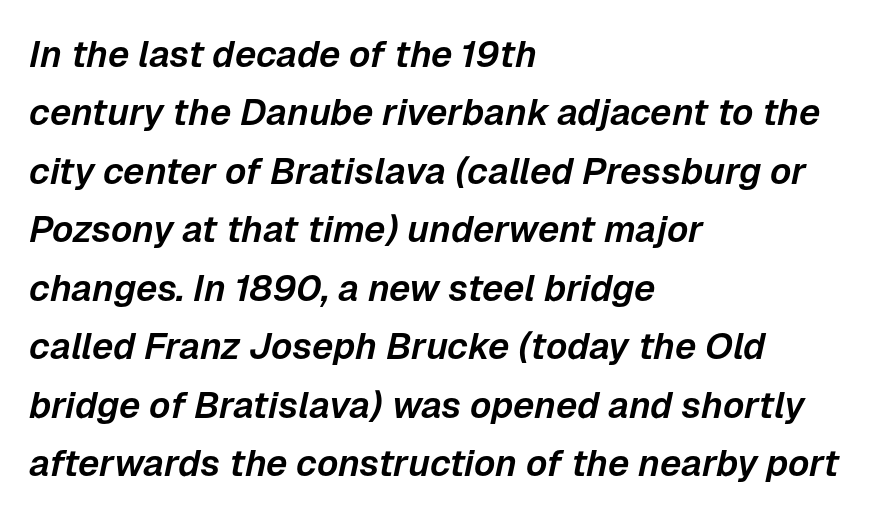
The image shows 37 px text type, italic (leaning right); set left-aligned, normal line spacing (1.58x), normal letter spacing, not underlined; low stroke contrast and a medium x-height.
